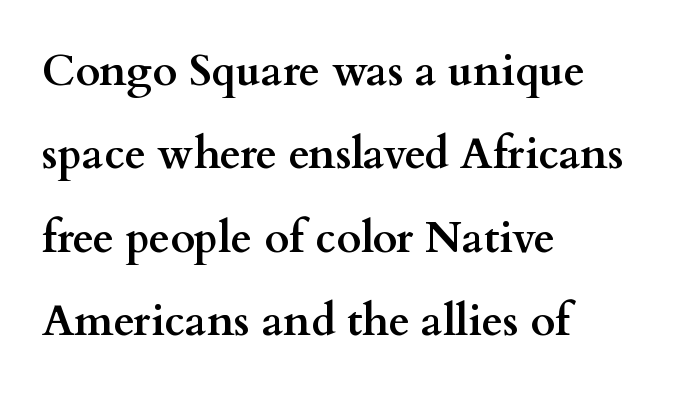
Q: Is the text bold? A: Yes.
Q: Is the text italic (slanted)? A: No, it is upright.
Q: Is the typeface a serif or a sans-serif typeface? A: Serif.
Q: Is the text underlined? A: No.
Q: How is the paragraph aligned? A: Left-aligned.
Q: Is the spacing between letters normal or unusually wide? A: Normal.
Q: Is the spacing between lines tight, normal or loose? A: Loose.
Q: Width (condensed, normal, or wide)? A: Wide.
Q: Stroke contrast? A: Medium.
Q: x-height? A: Small.
Q: Monospaced? A: No.
